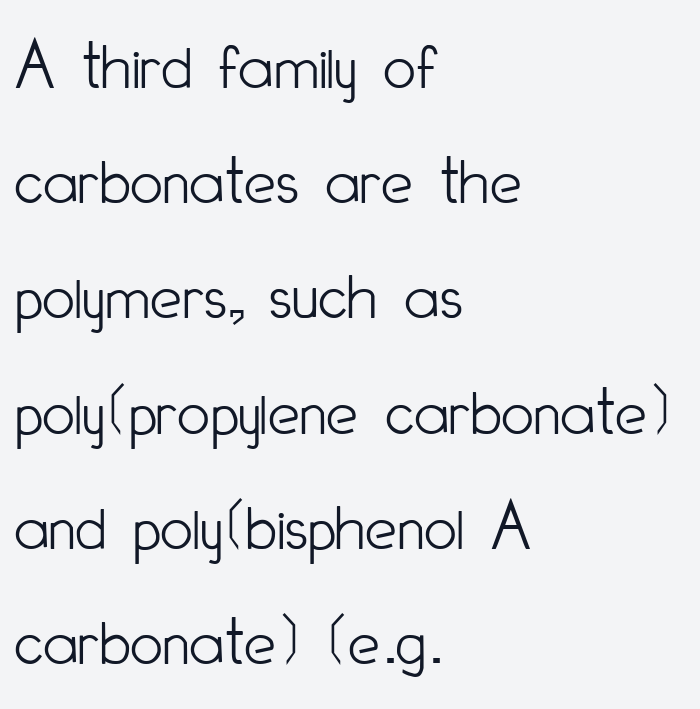
Q: Is the text bold? A: No.
Q: Is the text italic (slanted)? A: No, it is upright.
Q: Is the typeface a serif or a sans-serif typeface? A: Sans-serif.
Q: Is the text underlined? A: No.
Q: How is the paragraph aligned? A: Left-aligned.
Q: Is the spacing between letters normal or unusually wide? A: Normal.
Q: Is the spacing between lines tight, normal or loose? A: Normal.
Q: Width (condensed, normal, or wide)? A: Condensed.
Q: Stroke contrast? A: Low.
Q: x-height? A: Small.
Q: Monospaced? A: No.
